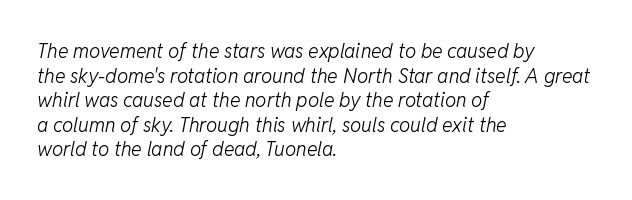
The image shows 20 px text type, italic (leaning right); set left-aligned, line spacing 1.23x, normal letter spacing, not underlined.
